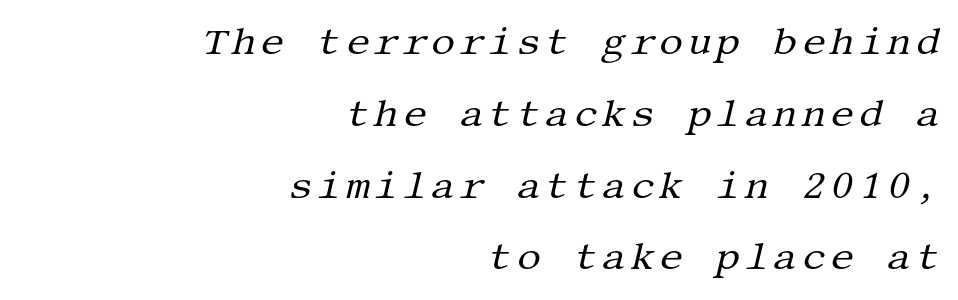
The foot of each line stays bare and open. Each letter's strokes conclude with small projecting serifs. Casual observation: everything's shoved over to the right. Designer's note — italics engaged.
